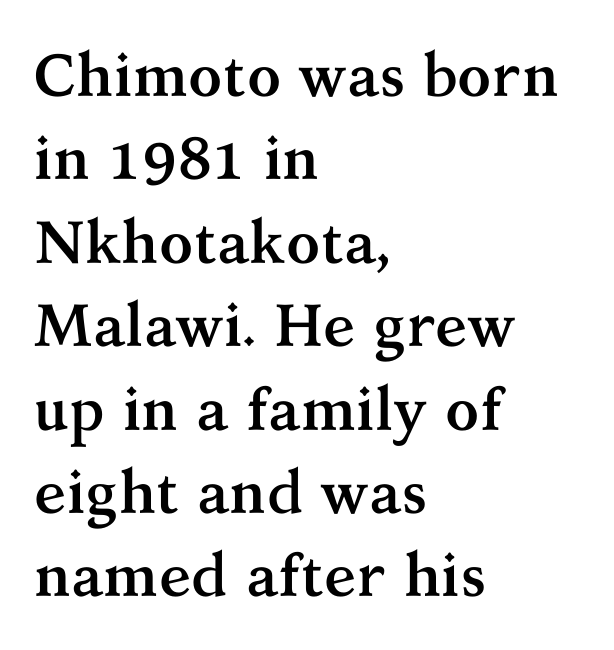
{"serif": "yes", "italic": "no", "bold": "yes", "weight": "semibold", "width": "normal", "stroke_contrast": "medium", "x_height": "medium", "monospaced": "no", "underline": "no", "align": "left", "line_spacing": "normal", "line_spacing_ratio": 1.39, "letter_spacing": "normal", "letter_spacing_em": 0.0, "glyph_px": 60}
